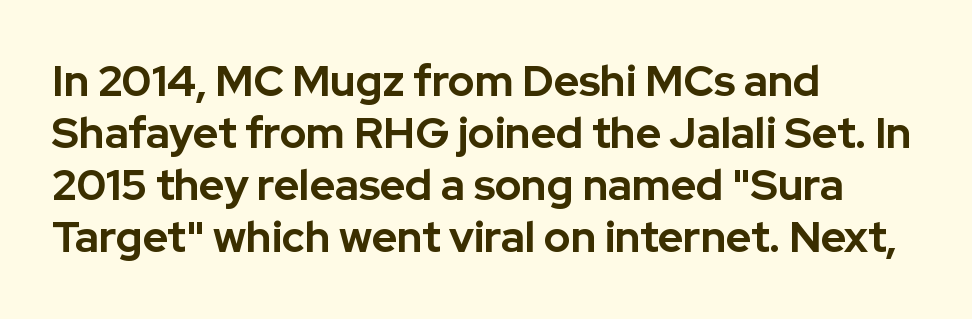
Type without underlining. A roman cut, with each character standing at attention. Grotesque or geometric, the face here clearly has no serifs. Casual observation: everything's shoved over to the left. Is the type bold? Yes — the strokes are clearly thick and heavy. You could not count columns in this text — the font is proportionally spaced.
